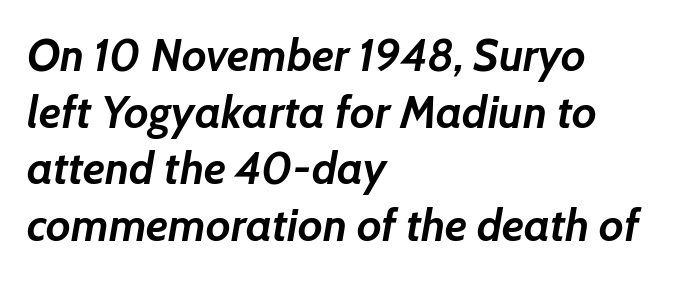
The image shows 45 px semibold type, italic (leaning right); set left-aligned, normal line spacing (1.26x), normal letter spacing, not underlined; low stroke contrast and a medium x-height.
